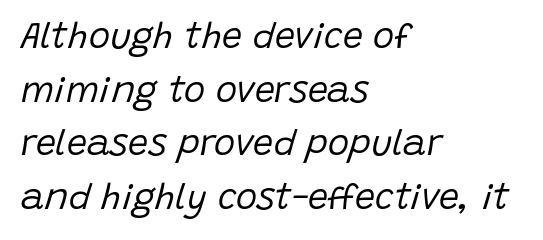
The image shows 36 px regular-weight type, italic (leaning right); set left-aligned, normal line spacing (1.49x), normal letter spacing, not underlined; low stroke contrast and a large x-height.
